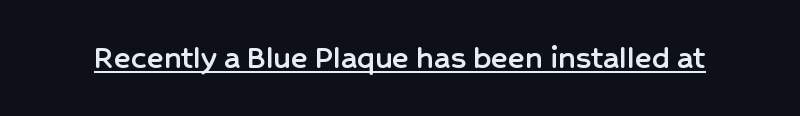
{"serif": "no", "italic": "no", "width": "normal", "stroke_contrast": "low", "x_height": "medium", "monospaced": "no", "underline": "yes", "letter_spacing": "normal", "letter_spacing_em": 0.0, "glyph_px": 35}
